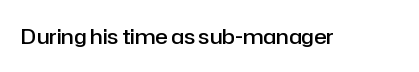
{"italic": "no", "bold": "semi", "underline": "no", "letter_spacing": "normal", "letter_spacing_em": 0.0, "glyph_px": 21}
